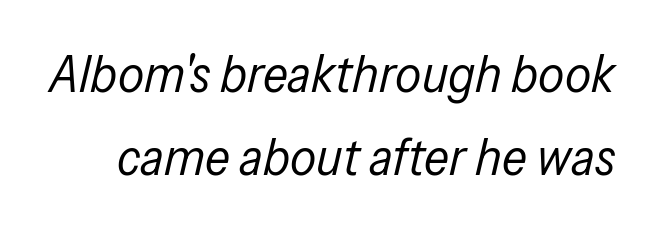
Style check: oblique. This block has exactly the height ordinary leading produces. The space beneath each line is pristine and unruled. This rendering leaves character spacing at its baseline value. The weight tops out at a normal text grade.
